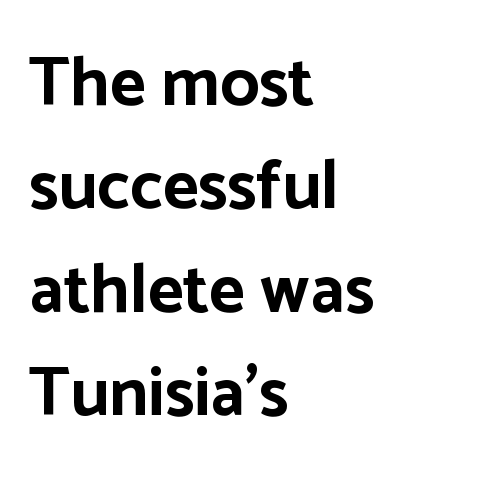
{"serif": "no", "italic": "no", "bold": "yes", "weight": "bold", "width": "normal", "stroke_contrast": "low", "x_height": "medium", "monospaced": "no", "underline": "no", "align": "left", "line_spacing": "normal", "line_spacing_ratio": 1.5, "letter_spacing": "normal", "letter_spacing_em": 0.0, "glyph_px": 69}
